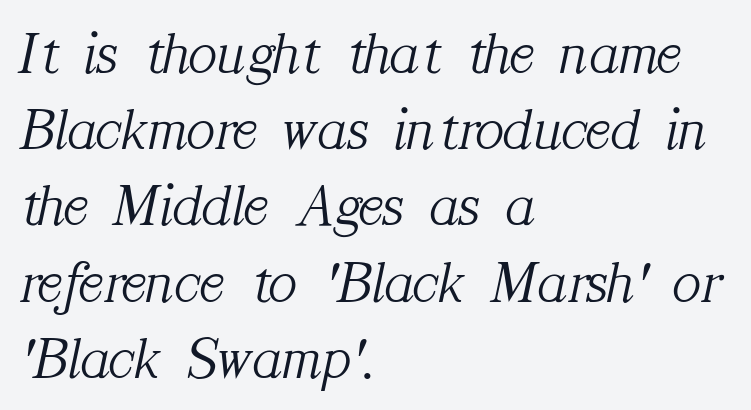
The characters are drawn with everyday or finer stroke widths. A typesetter would call this zero additional tracking. Regarding serifs, this sample has them. The lines sit at an ordinary, default distance from one another. A typesetter would mark this as italic.
